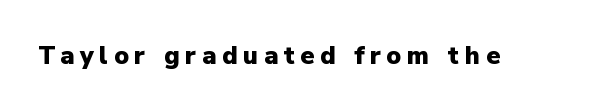
Q: Is the text bold? A: Yes.
Q: Is the text italic (slanted)? A: No, it is upright.
Q: Is the text underlined? A: No.
Q: Is the spacing between letters normal or unusually wide? A: Unusually wide.
